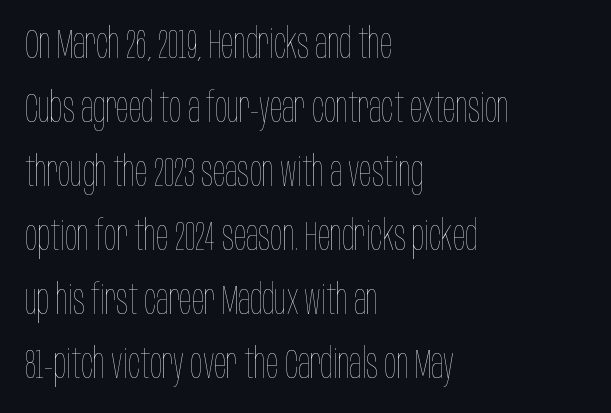
Clear beneath every line of the passage. The passage shown has conventional tracking throughout. These lines stack with their left ends in a neat column. Ordinary non-slanted type is in use. This sample has the flowing, uneven cadence of proportional lettering.
